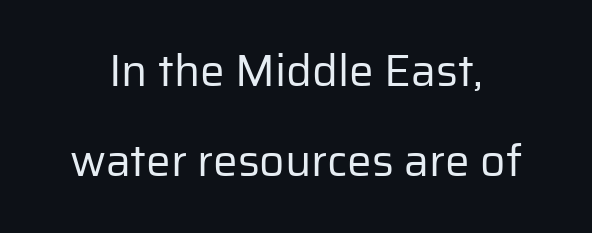
{"serif": "no", "italic": "no", "bold": "no", "weight": "regular", "width": "normal", "stroke_contrast": "low", "x_height": "medium", "monospaced": "no", "underline": "no", "line_spacing": "loose", "line_spacing_ratio": 2.05, "letter_spacing": "normal", "letter_spacing_em": 0.0, "glyph_px": 44}
